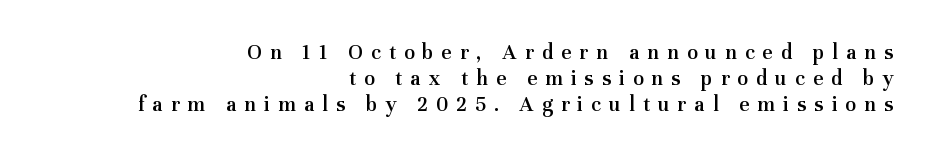
Q: Is the text bold? A: Semi-bold.
Q: Is the text italic (slanted)? A: No, it is upright.
Q: Is the text underlined? A: No.
Q: How is the paragraph aligned? A: Right-aligned.
Q: Is the spacing between letters normal or unusually wide? A: Unusually wide.
